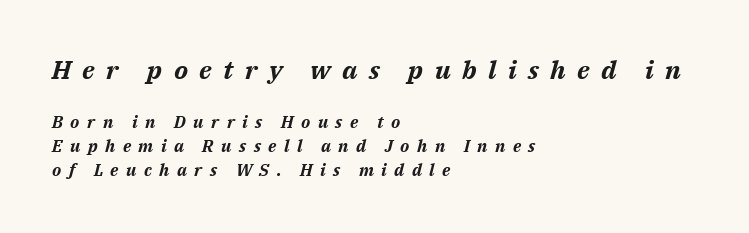
{"italic": "yes", "lean": "right", "slant_degrees": 14, "bold": "yes", "underline": "no", "align": "left", "line_spacing": "normal", "line_spacing_ratio": 1.42, "letter_spacing": "wide", "letter_spacing_em": 0.44, "larger_block": "first", "size_ratio": 1.53, "glyph_px": 26}
